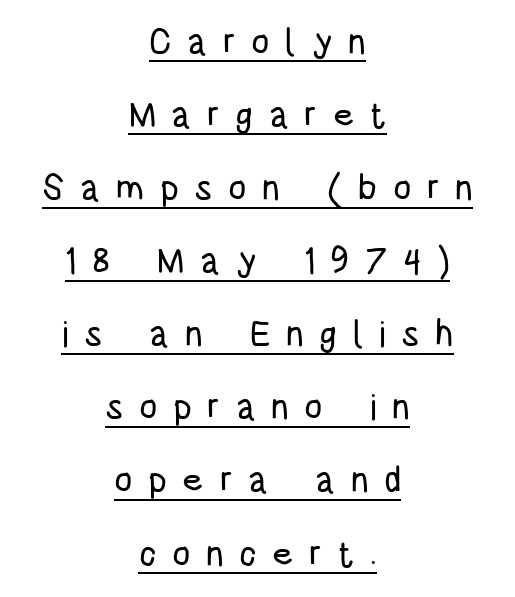
The image shows 36 px condensed sans-serif type, upright; set centered, loose line spacing (2.03x), unusually wide letter spacing (+0.43 em), underlined; low stroke contrast and a large x-height.
